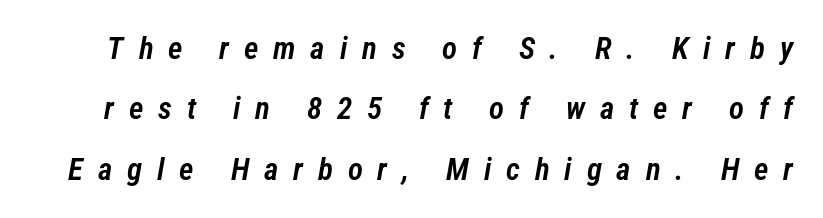
The image shows 31 px semibold, condensed type, italic (leaning right); set loose line spacing (1.95x), unusually wide letter spacing (+0.48 em), not underlined; low stroke contrast and a medium x-height.
